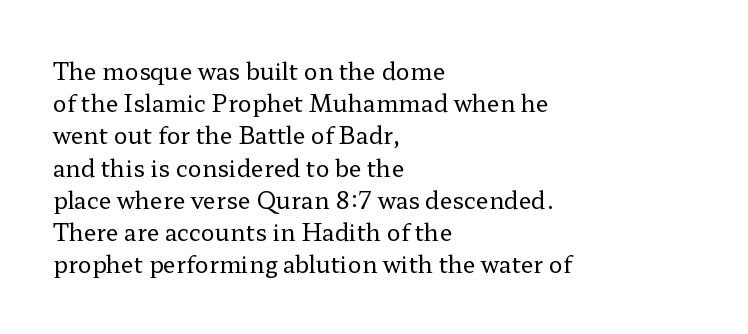
{"italic": "no", "bold": "no", "underline": "no", "align": "left", "line_spacing": "normal", "line_spacing_ratio": 1.4, "letter_spacing": "normal", "letter_spacing_em": 0.0, "glyph_px": 23}
